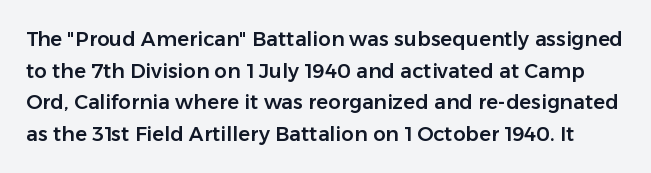
Q: Is the text italic (slanted)? A: No, it is upright.
Q: Is the text underlined? A: No.
Q: Is the spacing between letters normal or unusually wide? A: Normal.
Q: Is the spacing between lines tight, normal or loose? A: Normal.
